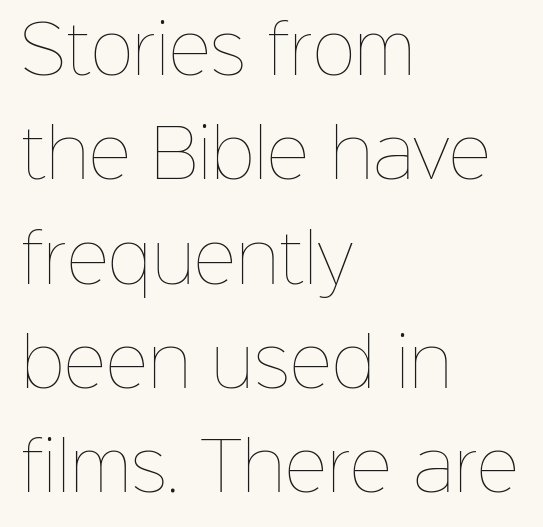
{"italic": "no", "bold": "no", "weight": "thin", "width": "normal", "stroke_contrast": "low", "x_height": "medium", "monospaced": "no", "underline": "no", "align": "left", "line_spacing": "normal", "line_spacing_ratio": 1.58, "letter_spacing": "normal", "letter_spacing_em": 0.0, "glyph_px": 66}
